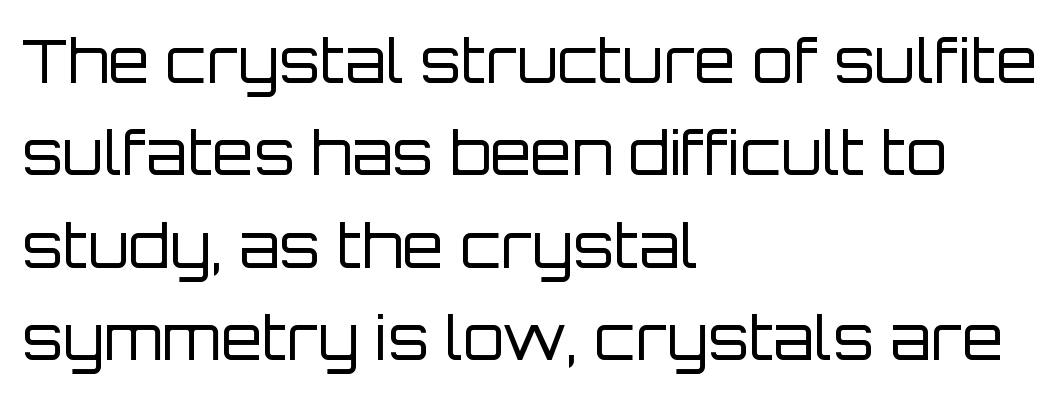
Nothing sits at the stroke ends, so this counts as sans-serif. Do the characters align in a grid? No, the font is proportional. This reads as an unemphasized weight, regular at the heaviest. The paragraph has a hard left edge and a soft right edge. Bare-footed words on every line. The block of text has a typical density, with ordinary space between rows.
